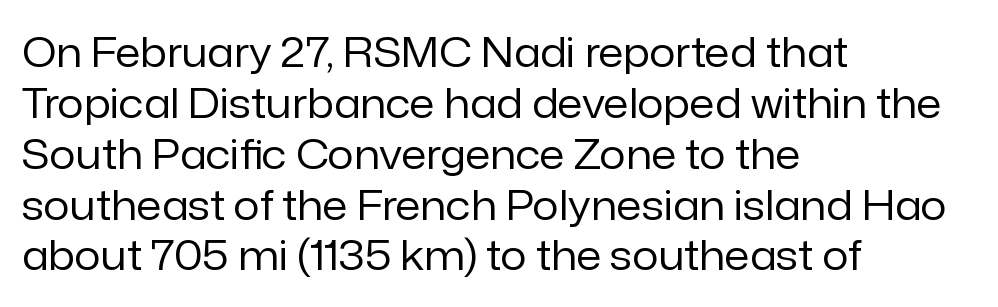
{"serif": "no", "italic": "no", "bold": "no", "weight": "regular", "width": "normal", "stroke_contrast": "low", "x_height": "medium", "monospaced": "no", "underline": "no", "align": "left", "line_spacing_ratio": 1.24, "letter_spacing": "normal", "letter_spacing_em": 0.0, "glyph_px": 41}
